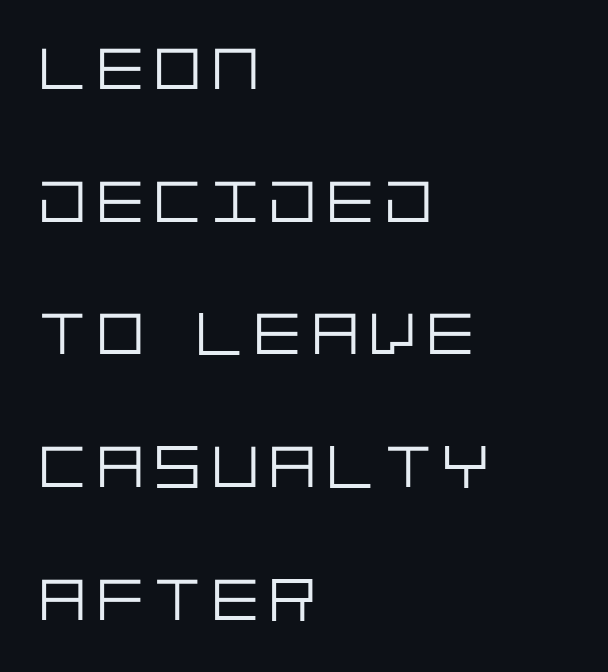
{"serif": "no", "italic": "no", "bold": "no", "weight": "light", "width": "normal", "stroke_contrast": "low", "x_height": "large", "underline": "no", "align": "left", "line_spacing": "loose", "line_spacing_ratio": 2.14, "glyph_px": 62}
